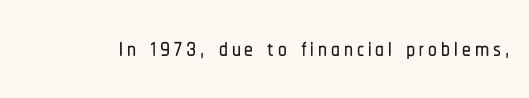
No italicization has been applied; the sample stays upright. Beneath every word, the page is bare. Spacing verdict: proportional, widths tailored to each character. Stroke terminals: plain, sans-serif.
